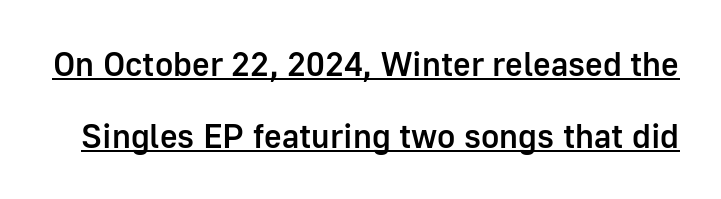
Q: Is the text bold? A: Semi-bold.
Q: Is the text italic (slanted)? A: No, it is upright.
Q: Is the typeface a serif or a sans-serif typeface? A: Sans-serif.
Q: Is the text underlined? A: Yes.
Q: Is the spacing between letters normal or unusually wide? A: Normal.
Q: Is the spacing between lines tight, normal or loose? A: Loose.
Q: Width (condensed, normal, or wide)? A: Normal.
Q: Stroke contrast? A: Low.
Q: x-height? A: Medium.
Q: Monospaced? A: No.
